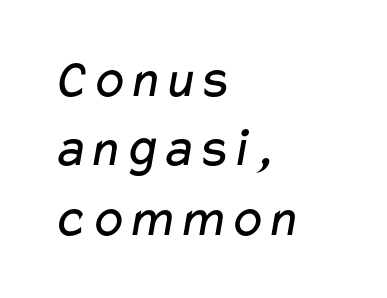
{"serif": "no", "bold": "no", "weight": "regular", "width": "wide", "stroke_contrast": "low", "x_height": "medium", "monospaced": "no", "underline": "no", "align": "left", "line_spacing_ratio": 1.24, "letter_spacing": "normal", "letter_spacing_em": 0.0, "glyph_px": 56}
